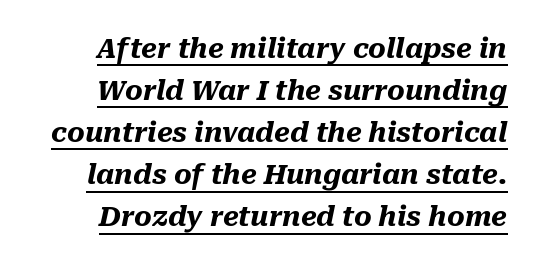
{"italic": "yes", "lean": "right", "slant_degrees": 10, "bold": "yes", "underline": "yes", "line_spacing": "normal", "line_spacing_ratio": 1.56, "letter_spacing": "normal", "letter_spacing_em": 0.0, "glyph_px": 27}
